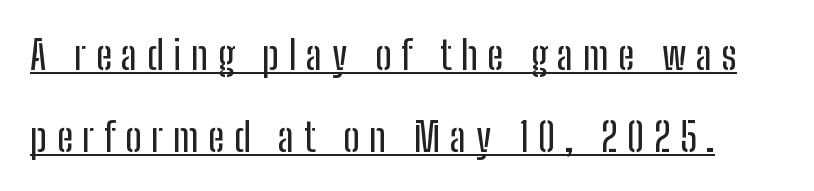
The image shows 40 px condensed sans-serif type, upright; set loose line spacing (2.04x), unusually wide letter spacing (+0.24 em), underlined; low stroke contrast and a medium x-height.
